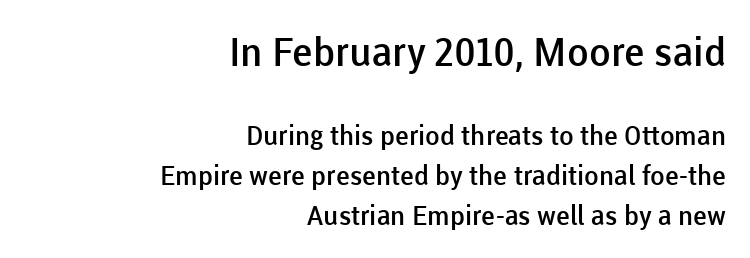
Q: Is the text bold? A: Semi-bold.
Q: Is the text italic (slanted)? A: No, it is upright.
Q: Is the typeface a serif or a sans-serif typeface? A: Sans-serif.
Q: Is the text underlined? A: No.
Q: How is the paragraph aligned? A: Right-aligned.
Q: Is the spacing between letters normal or unusually wide? A: Normal.
Q: Is the spacing between lines tight, normal or loose? A: Normal.
Q: Which block of text is set in a larger size, the first (top) or the second (bottom)? A: The first (top) one.
Q: Width (condensed, normal, or wide)? A: Normal.
Q: Stroke contrast? A: Low.
Q: x-height? A: Medium.
Q: Monospaced? A: No.
